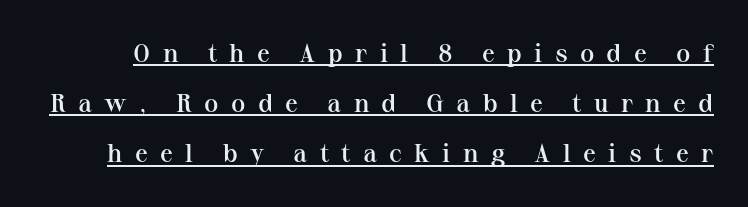
{"italic": "no", "bold": "semi", "underline": "yes", "line_spacing": "loose", "line_spacing_ratio": 1.93, "letter_spacing": "wide", "letter_spacing_em": 0.47, "glyph_px": 26}
